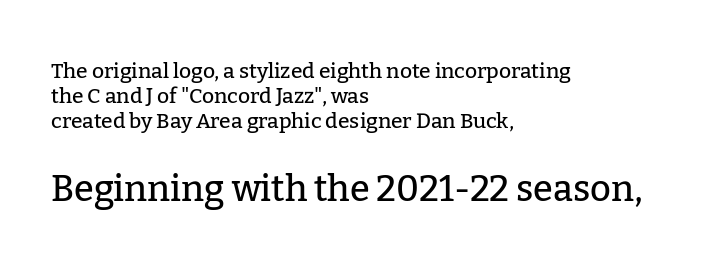
Do the characters align in a grid? No, the font is proportional. Which margin do the lines hug? The left one — the right edge is uneven. The passage shown is not underscored anywhere. Which of the two is more prominent by size? The second, at the bottom.
